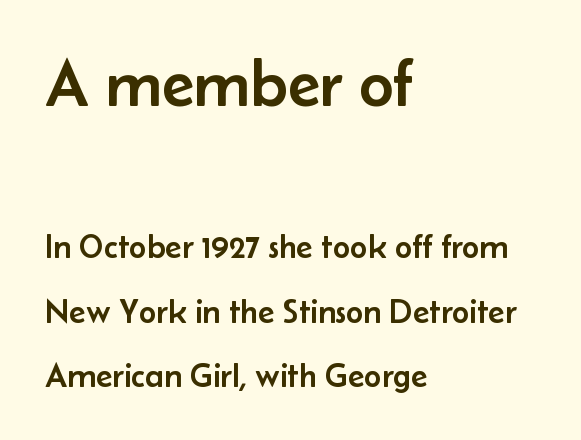
Typeset ragged right — the left edge is the straight one. Check the space under the baseline: it is left empty. How would I describe the line gaps? Wide and relaxed. Typesetter's note — upper block bumped up in size, lower block left smaller.
